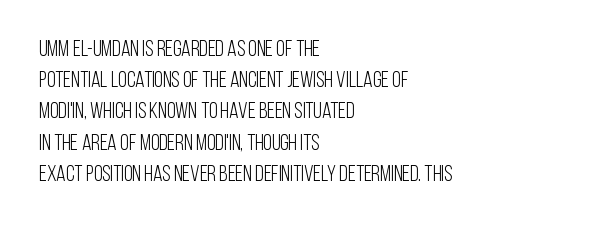
The image shows 22 px text type, upright; set left-aligned, normal line spacing (1.42x), normal letter spacing, not underlined.
